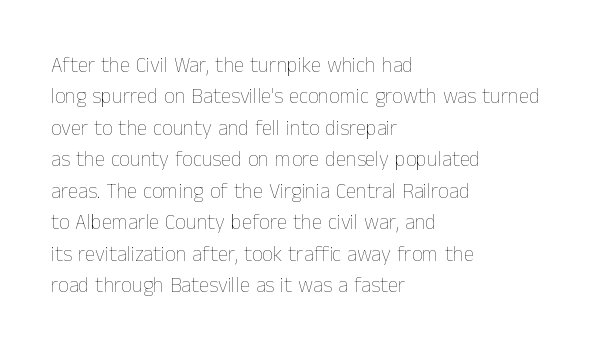
The image shows 21 px text type, upright; set left-aligned, normal line spacing (1.5x), normal letter spacing, not underlined.
